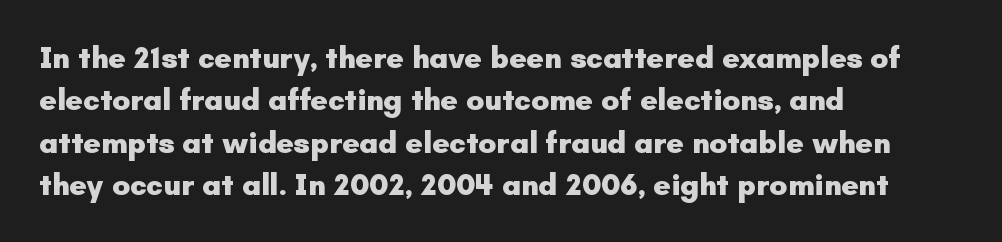
Q: Is the text bold? A: Yes.
Q: Is the text italic (slanted)? A: No, it is upright.
Q: Is the typeface a serif or a sans-serif typeface? A: Sans-serif.
Q: Is the text underlined? A: No.
Q: How is the paragraph aligned? A: Left-aligned.
Q: Is the spacing between letters normal or unusually wide? A: Normal.
Q: Is the spacing between lines tight, normal or loose? A: Normal.
Q: Width (condensed, normal, or wide)? A: Normal.
Q: Stroke contrast? A: Low.
Q: x-height? A: Small.
Q: Monospaced? A: No.
